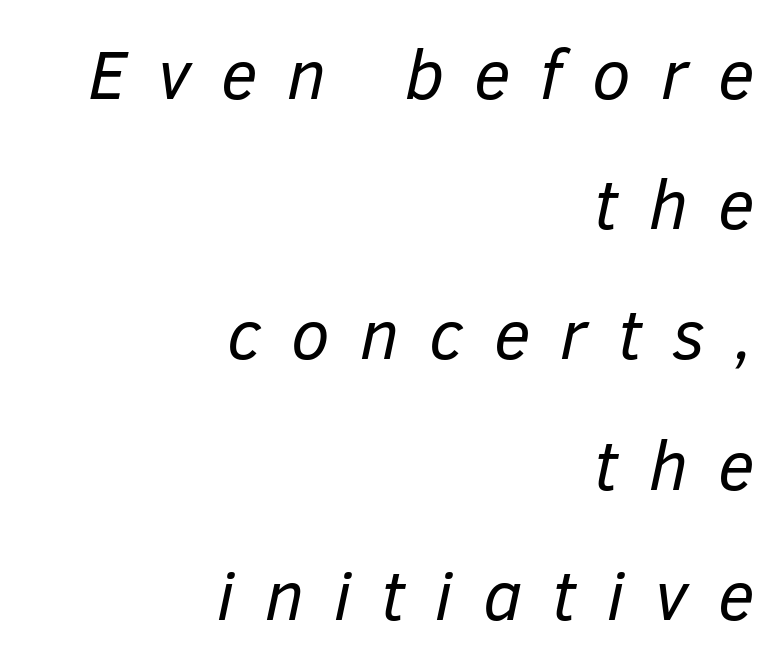
Q: Is the text bold? A: No.
Q: Is the text italic (slanted)? A: Yes, it leans right by about 12 degrees.
Q: Is the text underlined? A: No.
Q: How is the paragraph aligned? A: Right-aligned.
Q: Is the spacing between letters normal or unusually wide? A: Unusually wide.
Q: Width (condensed, normal, or wide)? A: Normal.
Q: Stroke contrast? A: Low.
Q: x-height? A: Medium.
Q: Monospaced? A: No.
